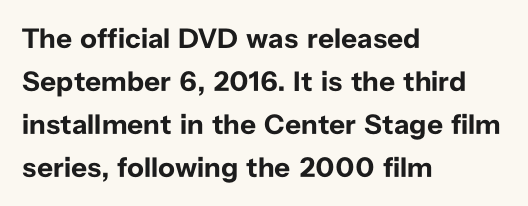
{"serif": "no", "italic": "no", "bold": "yes", "weight": "bold", "width": "normal", "stroke_contrast": "low", "x_height": "medium", "monospaced": "no", "underline": "no", "align": "left", "line_spacing": "normal", "line_spacing_ratio": 1.53, "letter_spacing": "normal", "letter_spacing_em": 0.0, "glyph_px": 28}
